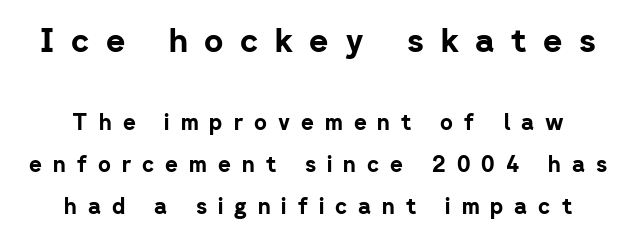
The image shows 33 px bold sans-serif type, upright; set centered, loose line spacing (1.92x), unusually wide letter spacing (+0.5 em), not underlined; the first (top) block is 1.5x larger; low stroke contrast and a medium x-height.
